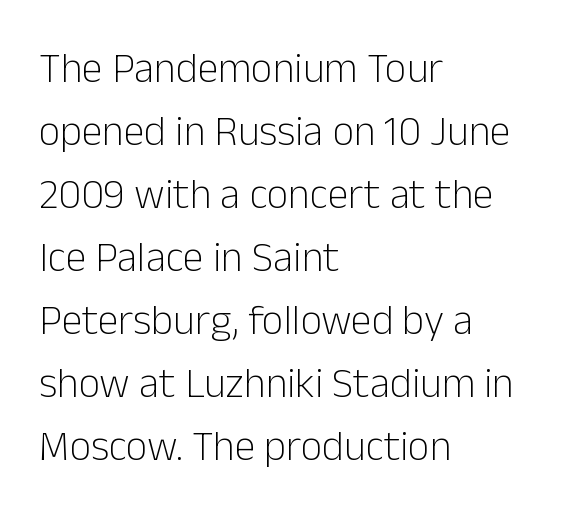
{"serif": "no", "italic": "no", "bold": "no", "weight": "light", "width": "normal", "stroke_contrast": "low", "x_height": "medium", "monospaced": "no", "underline": "no", "align": "left", "line_spacing": "normal", "line_spacing_ratio": 1.5, "letter_spacing": "normal", "letter_spacing_em": 0.0, "glyph_px": 42}
